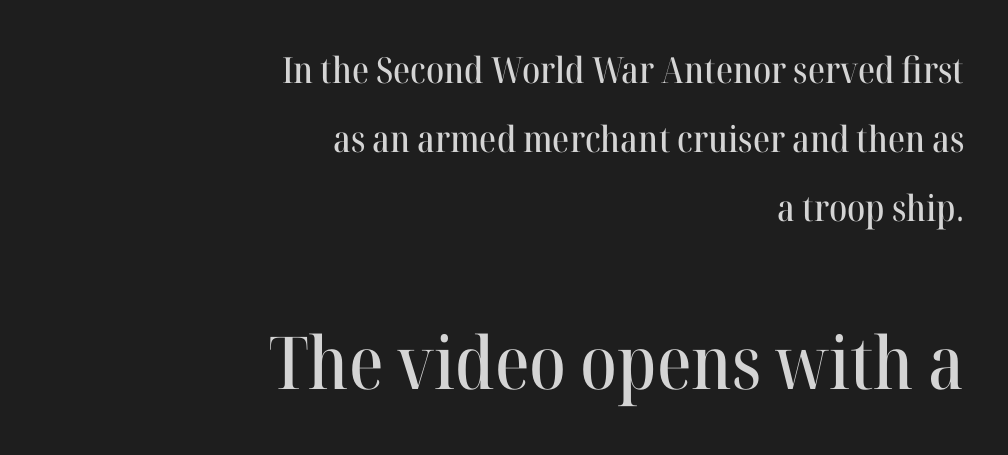
{"serif": "yes", "italic": "no", "width": "normal", "stroke_contrast": "high", "x_height": "medium", "monospaced": "no", "underline": "no", "align": "right", "line_spacing": "loose", "line_spacing_ratio": 1.92, "letter_spacing": "normal", "letter_spacing_em": 0.0, "larger_block": "second", "size_ratio": 2.03, "glyph_px": 73}
